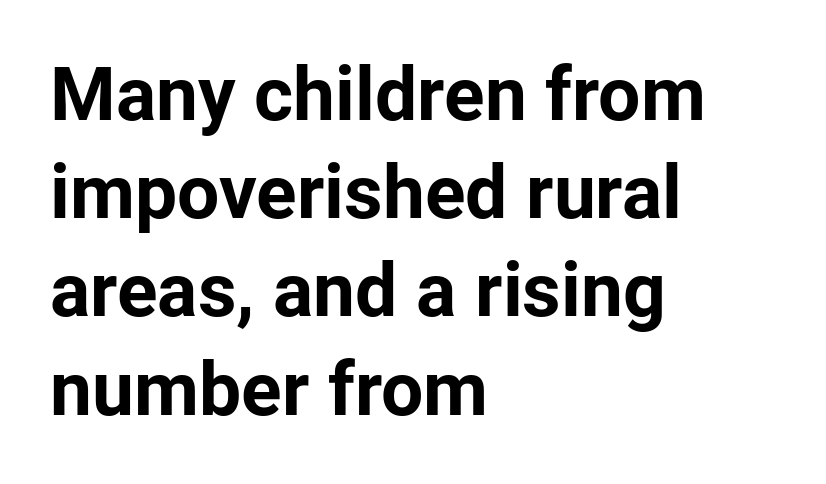
{"serif": "no", "italic": "no", "bold": "yes", "weight": "bold", "width": "normal", "stroke_contrast": "low", "x_height": "medium", "monospaced": "no", "underline": "no", "align": "left", "line_spacing": "normal", "line_spacing_ratio": 1.31, "letter_spacing": "normal", "letter_spacing_em": 0.0, "glyph_px": 75}
